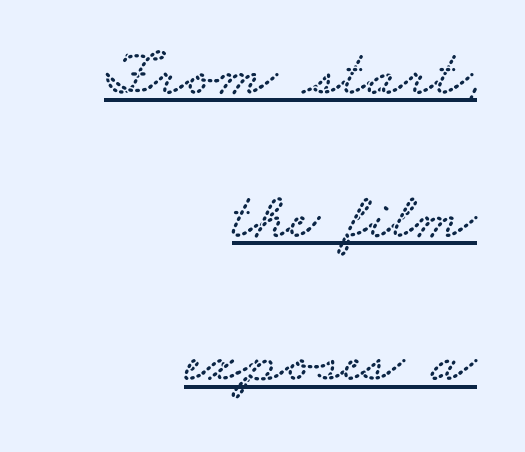
{"serif": "yes", "width": "wide", "stroke_contrast": "low", "x_height": "small", "monospaced": "no", "underline": "yes", "align": "right", "line_spacing": "loose", "line_spacing_ratio": 2.17, "letter_spacing": "normal", "letter_spacing_em": 0.0, "glyph_px": 66}
